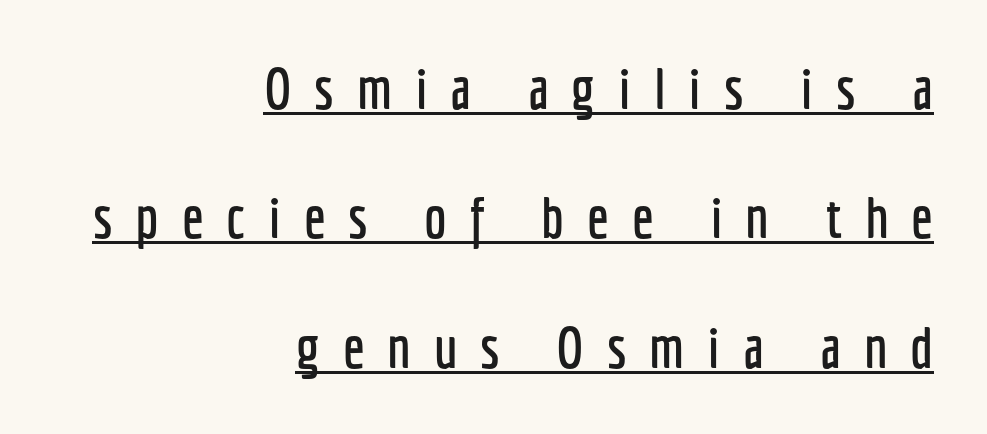
{"serif": "no", "italic": "no", "width": "condensed", "stroke_contrast": "low", "x_height": "medium", "monospaced": "no", "underline": "yes", "align": "right", "line_spacing": "loose", "line_spacing_ratio": 2.27, "letter_spacing": "wide", "letter_spacing_em": 0.4, "glyph_px": 57}
